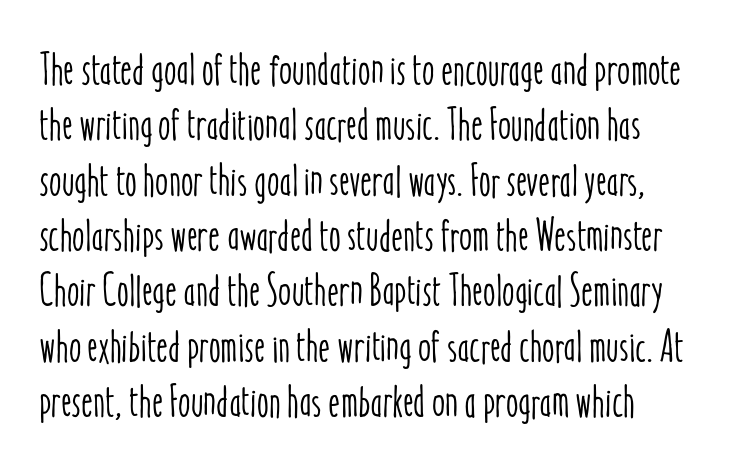
{"italic": "no", "width": "condensed", "stroke_contrast": "low", "x_height": "medium", "monospaced": "no", "underline": "no", "line_spacing_ratio": 1.23, "letter_spacing": "normal", "letter_spacing_em": 0.0, "glyph_px": 45}
